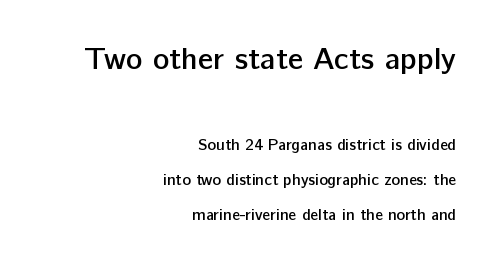
Q: Is the text bold? A: Semi-bold.
Q: Is the text italic (slanted)? A: No, it is upright.
Q: Is the typeface a serif or a sans-serif typeface? A: Sans-serif.
Q: Is the text underlined? A: No.
Q: How is the paragraph aligned? A: Right-aligned.
Q: Is the spacing between letters normal or unusually wide? A: Normal.
Q: Is the spacing between lines tight, normal or loose? A: Loose.
Q: Which block of text is set in a larger size, the first (top) or the second (bottom)? A: The first (top) one.
Q: Width (condensed, normal, or wide)? A: Normal.
Q: Stroke contrast? A: Low.
Q: x-height? A: Medium.
Q: Monospaced? A: No.
